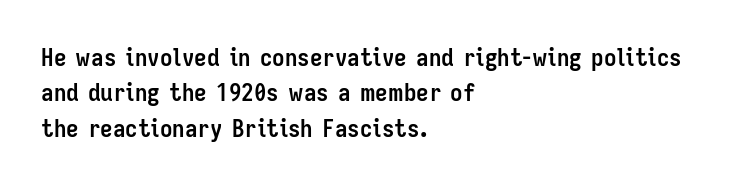
{"italic": "no", "bold": "yes", "underline": "no", "align": "left", "line_spacing": "normal", "line_spacing_ratio": 1.42, "letter_spacing": "normal", "letter_spacing_em": 0.0, "glyph_px": 25}
